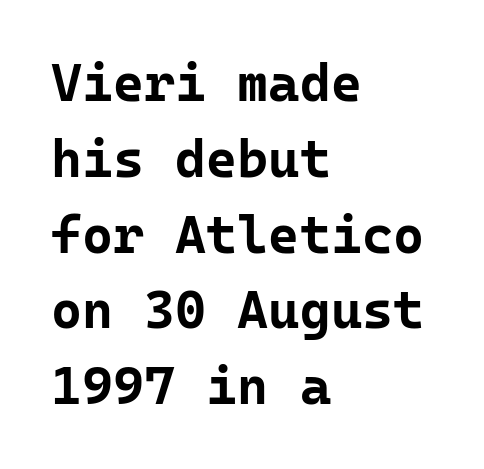
Q: Is the text bold? A: Yes.
Q: Is the text italic (slanted)? A: No, it is upright.
Q: Is the typeface a serif or a sans-serif typeface? A: Sans-serif.
Q: Is the text underlined? A: No.
Q: How is the paragraph aligned? A: Left-aligned.
Q: Is the spacing between letters normal or unusually wide? A: Normal.
Q: Is the spacing between lines tight, normal or loose? A: Normal.
Q: Width (condensed, normal, or wide)? A: Normal.
Q: Stroke contrast? A: Low.
Q: x-height? A: Medium.
Q: Monospaced? A: Yes.
